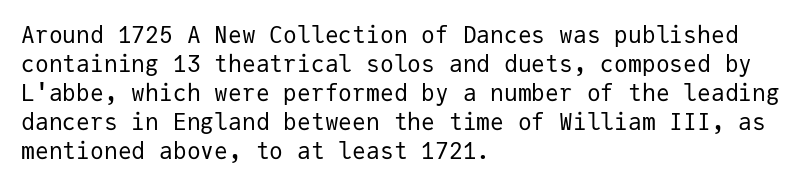
The image shows 23 px text type, upright; set left-aligned, normal line spacing (1.26x), normal letter spacing, not underlined.
